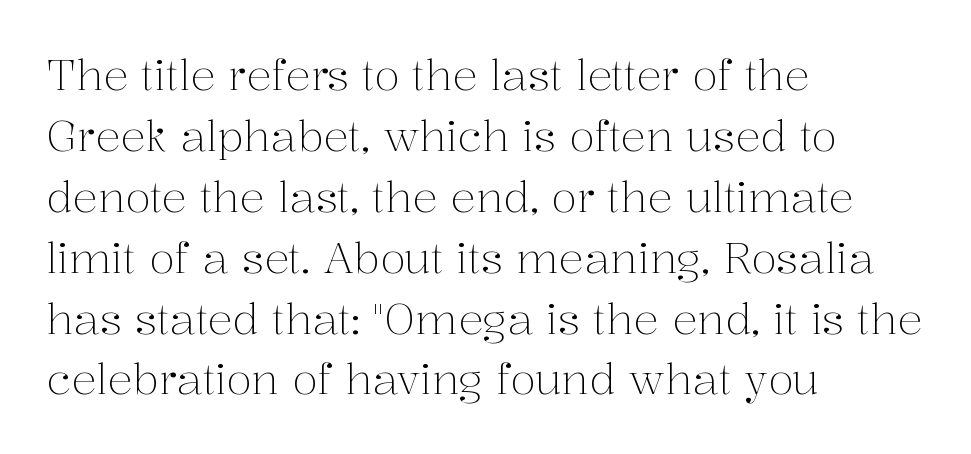
Q: Is the text bold? A: No.
Q: Is the text italic (slanted)? A: No, it is upright.
Q: Is the typeface a serif or a sans-serif typeface? A: Serif.
Q: Is the text underlined? A: No.
Q: How is the paragraph aligned? A: Left-aligned.
Q: Is the spacing between letters normal or unusually wide? A: Normal.
Q: Is the spacing between lines tight, normal or loose? A: Normal.
Q: Width (condensed, normal, or wide)? A: Normal.
Q: Stroke contrast? A: Medium.
Q: x-height? A: Medium.
Q: Monospaced? A: No.
